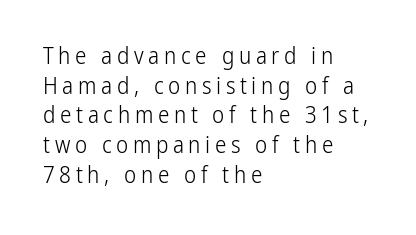
Q: Is the text bold? A: No.
Q: Is the text italic (slanted)? A: No, it is upright.
Q: Is the text underlined? A: No.
Q: How is the paragraph aligned? A: Left-aligned.
Q: Is the spacing between letters normal or unusually wide? A: Unusually wide.
Q: Is the spacing between lines tight, normal or loose? A: Normal.
